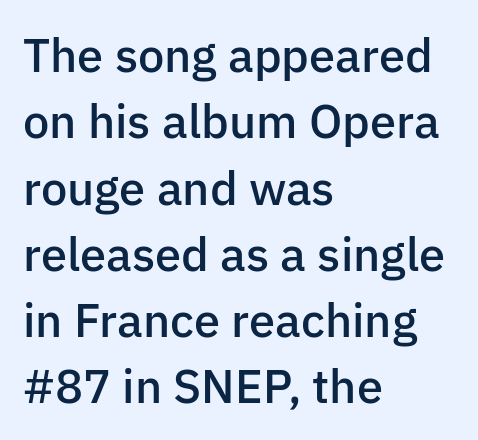
Q: Is the text bold? A: Semi-bold.
Q: Is the text italic (slanted)? A: No, it is upright.
Q: Is the typeface a serif or a sans-serif typeface? A: Sans-serif.
Q: Is the text underlined? A: No.
Q: How is the paragraph aligned? A: Left-aligned.
Q: Is the spacing between letters normal or unusually wide? A: Normal.
Q: Is the spacing between lines tight, normal or loose? A: Normal.
Q: Width (condensed, normal, or wide)? A: Normal.
Q: Stroke contrast? A: Low.
Q: x-height? A: Medium.
Q: Monospaced? A: No.
